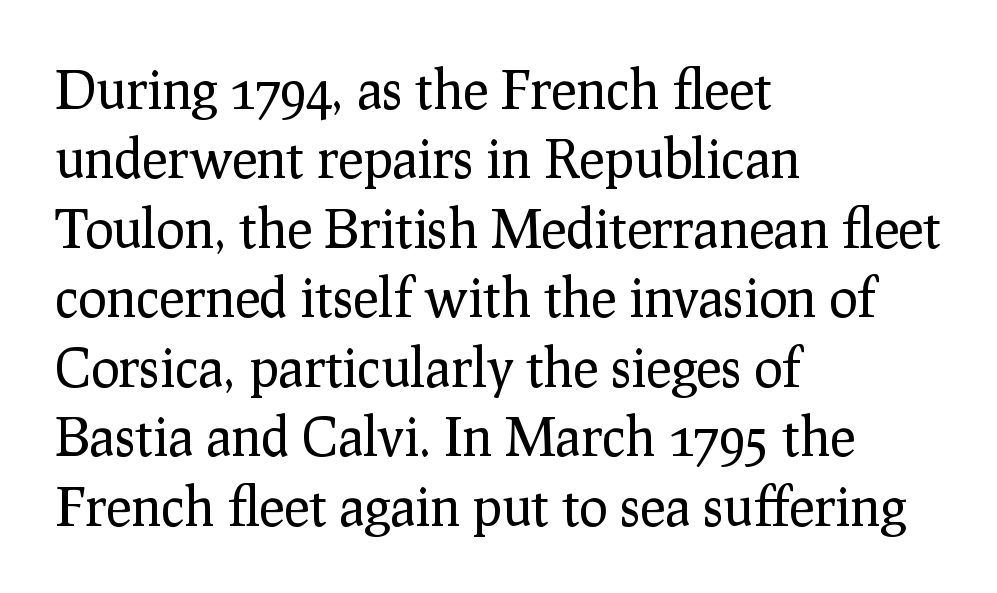
In terms of posture, this sample is upright. The passage shown has conventional tracking throughout. The font sits on the lighter half of the weight spectrum, regular included. Notice how the passage keeps a crisp vertical edge on the left only. The passage shown is typeset with a serif family. Decoration check: the copy has no underline.
